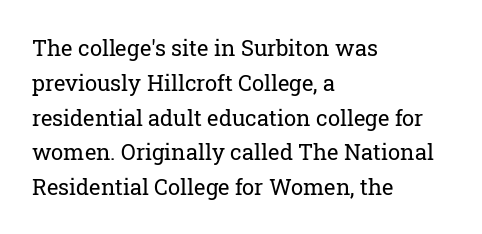
{"italic": "no", "bold": "no", "underline": "no", "align": "left", "line_spacing": "normal", "line_spacing_ratio": 1.58, "letter_spacing": "normal", "letter_spacing_em": 0.0, "glyph_px": 22}
